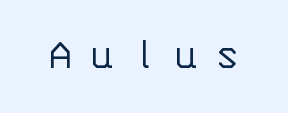
{"serif": "no", "italic": "no", "bold": "no", "weight": "light", "width": "normal", "stroke_contrast": "low", "x_height": "large", "monospaced": "yes", "underline": "no", "letter_spacing": "wide", "letter_spacing_em": 0.39, "glyph_px": 45}
